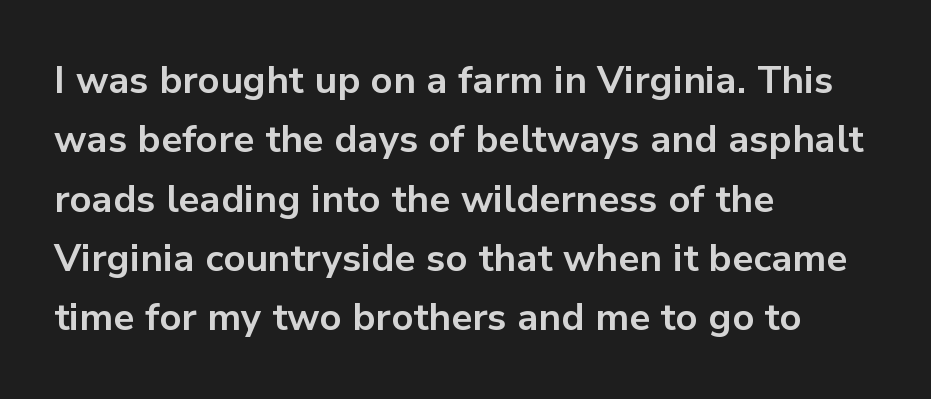
The image shows 38 px bold sans-serif type, upright; set left-aligned, normal line spacing (1.56x), normal letter spacing, not underlined; low stroke contrast and a medium x-height.
